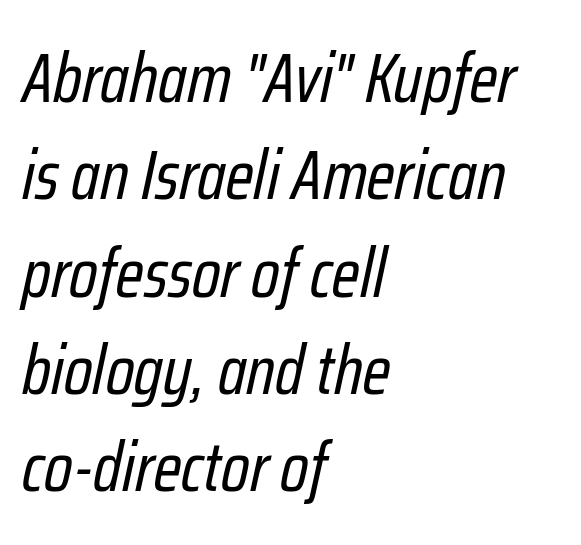
Q: Is the text bold? A: No.
Q: Is the text italic (slanted)? A: Yes, it leans right by about 12 degrees.
Q: Is the text underlined? A: No.
Q: How is the paragraph aligned? A: Left-aligned.
Q: Is the spacing between letters normal or unusually wide? A: Normal.
Q: Is the spacing between lines tight, normal or loose? A: Normal.
Q: Width (condensed, normal, or wide)? A: Condensed.
Q: Stroke contrast? A: Low.
Q: x-height? A: Medium.
Q: Monospaced? A: No.
